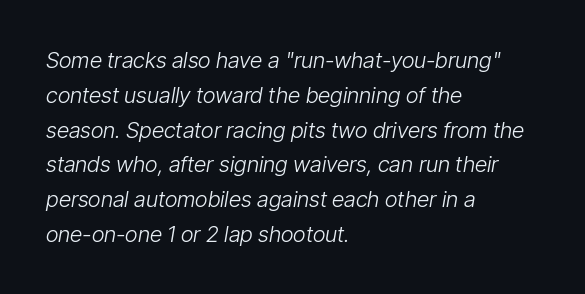
The image shows 22 px text type, italic (leaning right); set left-aligned, normal line spacing (1.58x), normal letter spacing, not underlined.
